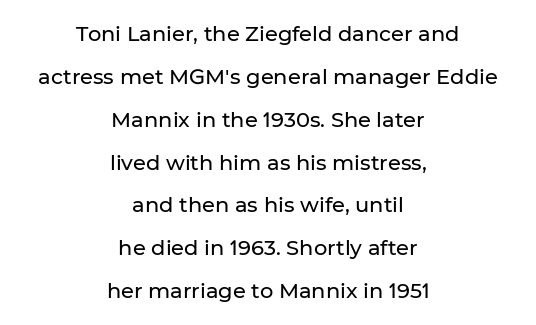
{"italic": "no", "underline": "no", "align": "center", "line_spacing": "loose", "line_spacing_ratio": 2.04, "letter_spacing": "normal", "letter_spacing_em": 0.0, "glyph_px": 21}
